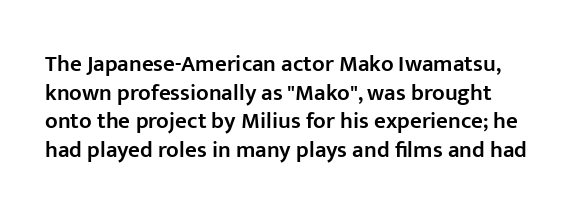
The image shows 23 px text type, upright; set line spacing 1.24x, normal letter spacing, not underlined.
